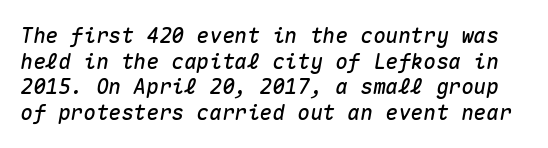
There's an unmistakable incline to the writing here. The rendering keeps characters at their native spacing. Honestly, there is no underline to notice here at all.
